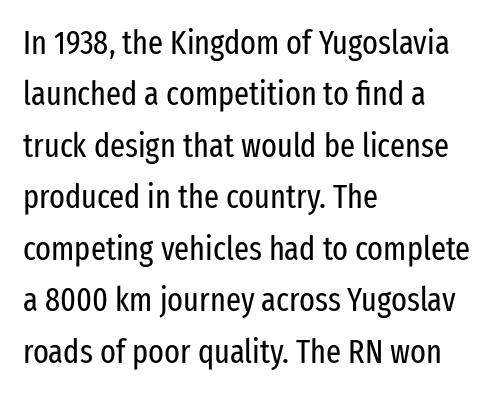
Q: Is the text bold? A: No.
Q: Is the text italic (slanted)? A: No, it is upright.
Q: Is the typeface a serif or a sans-serif typeface? A: Sans-serif.
Q: Is the text underlined? A: No.
Q: How is the paragraph aligned? A: Left-aligned.
Q: Is the spacing between letters normal or unusually wide? A: Normal.
Q: Is the spacing between lines tight, normal or loose? A: Normal.
Q: Width (condensed, normal, or wide)? A: Condensed.
Q: Stroke contrast? A: Low.
Q: x-height? A: Medium.
Q: Monospaced? A: No.
